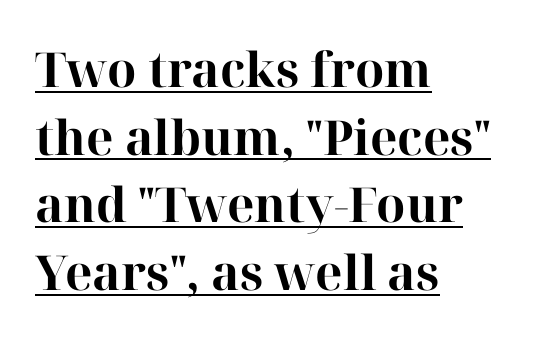
{"serif": "yes", "italic": "no", "bold": "yes", "weight": "bold", "width": "normal", "stroke_contrast": "high", "x_height": "medium", "monospaced": "no", "underline": "yes", "align": "left", "line_spacing": "normal", "line_spacing_ratio": 1.41, "letter_spacing": "normal", "letter_spacing_em": 0.0, "glyph_px": 48}
